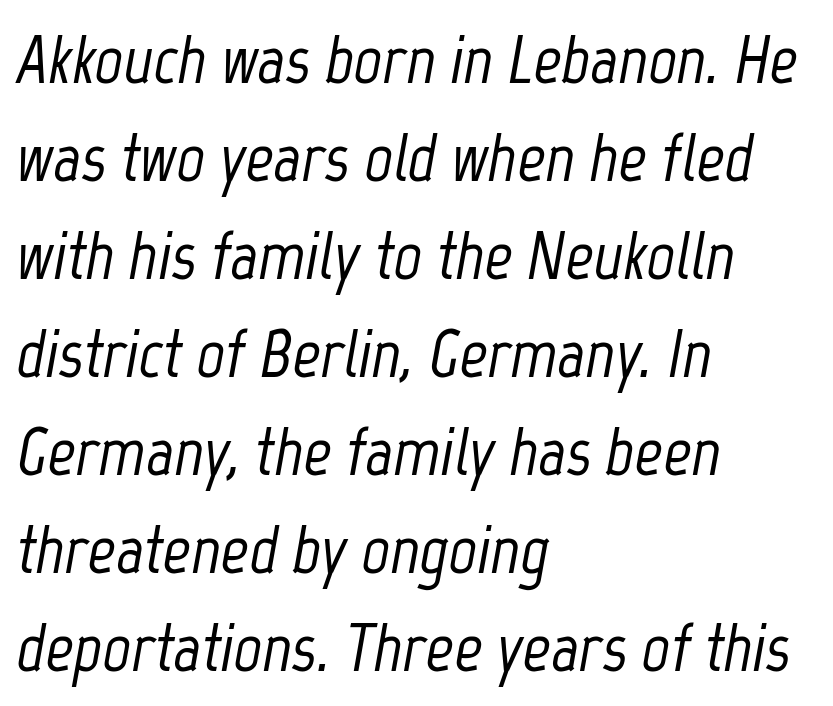
The lettering tilts uniformly, giving the passage an italic look. Horizontal bands of white between lines are of average thickness. Think of a printed novel: that variable character pitch is what you see here. Between one letter and the next there's only the usual sliver of space.
